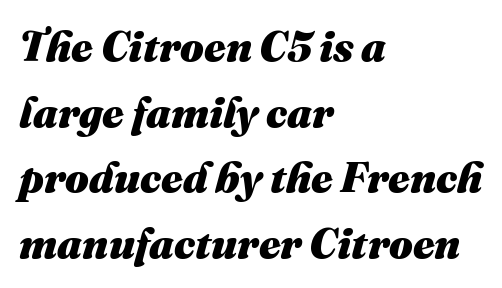
Q: Is the text bold? A: Yes.
Q: Is the text italic (slanted)? A: Yes, it leans right by about 16 degrees.
Q: Is the text underlined? A: No.
Q: How is the paragraph aligned? A: Left-aligned.
Q: Is the spacing between letters normal or unusually wide? A: Normal.
Q: Is the spacing between lines tight, normal or loose? A: Normal.
Q: Width (condensed, normal, or wide)? A: Normal.
Q: Stroke contrast? A: Medium.
Q: x-height? A: Medium.
Q: Monospaced? A: No.
